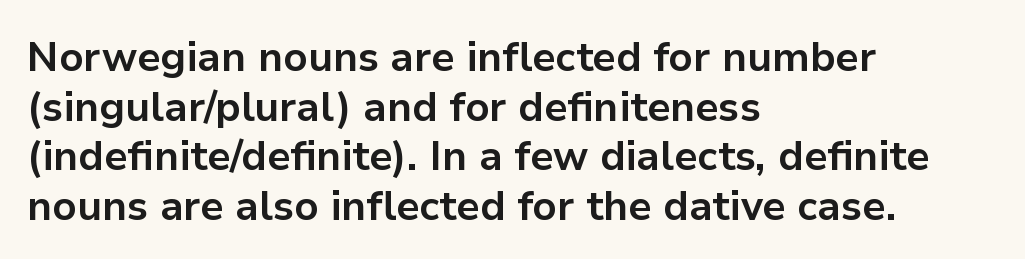
{"serif": "no", "italic": "no", "bold": "yes", "weight": "bold", "width": "normal", "stroke_contrast": "low", "x_height": "medium", "monospaced": "no", "underline": "no", "align": "left", "line_spacing_ratio": 1.21, "letter_spacing": "normal", "letter_spacing_em": 0.0, "glyph_px": 41}
